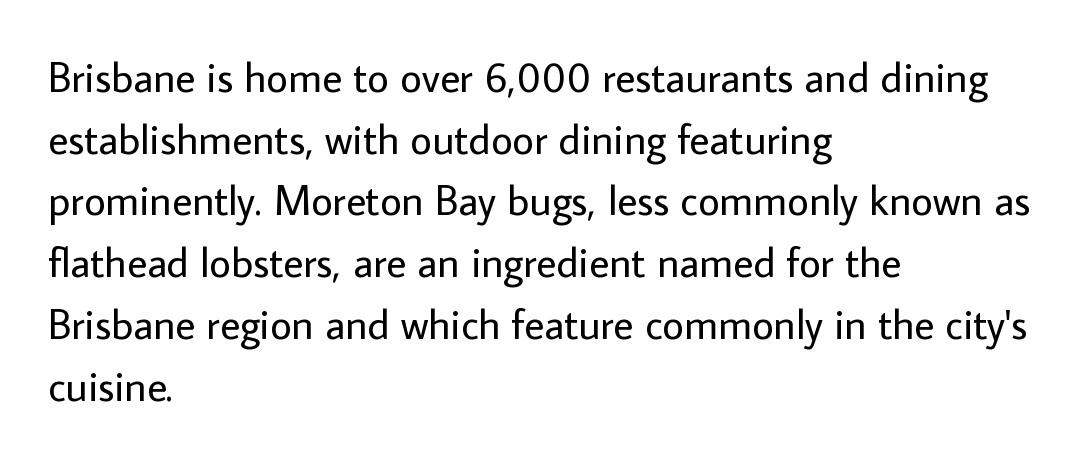
Are there feet on the stems? There aren't — it's a sans. Casual observation: everything's shoved over to the left. A normal amount of white space separates one row of letters from the next. Default kerning and tracking; the words read as compact shapes. A typesetter would mark this as roman, not italic.
